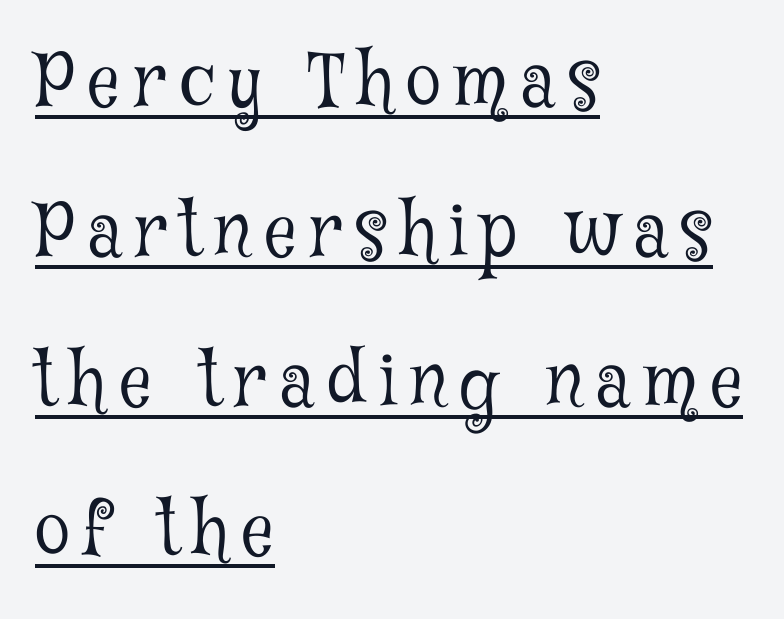
{"serif": "yes", "italic": "no", "bold": "no", "weight": "light", "width": "condensed", "stroke_contrast": "low", "x_height": "medium", "monospaced": "no", "underline": "yes", "align": "left", "line_spacing": "loose", "line_spacing_ratio": 2.08, "glyph_px": 72}
